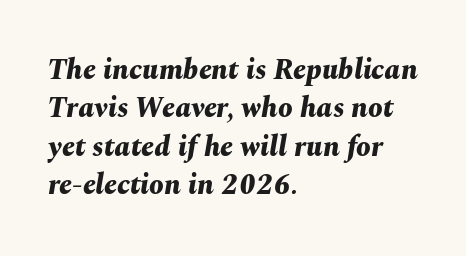
This sample uses plain, unmodified letter spacing. Do the characters align in a grid? No, the font is proportional. Casual observation: everything's shoved over to the left. Heavy-handed strokes throughout: this text is bold.
